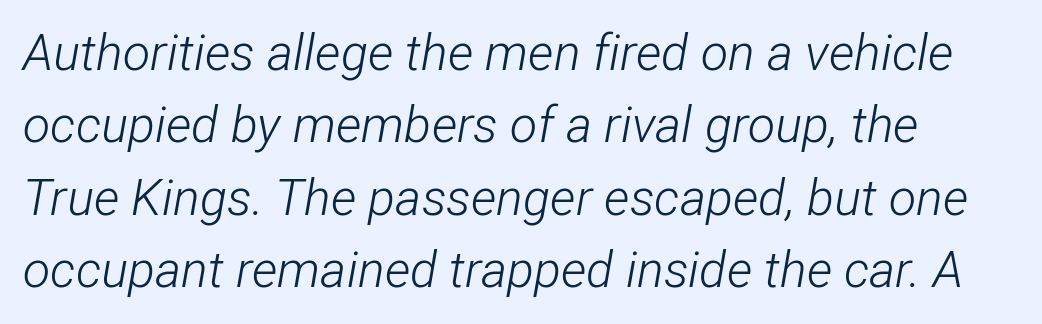
{"italic": "yes", "lean": "right", "slant_degrees": 12, "bold": "no", "weight": "light", "width": "condensed", "stroke_contrast": "low", "x_height": "medium", "monospaced": "no", "underline": "no", "align": "left", "line_spacing": "normal", "line_spacing_ratio": 1.45, "letter_spacing": "normal", "letter_spacing_em": 0.0, "glyph_px": 50}
